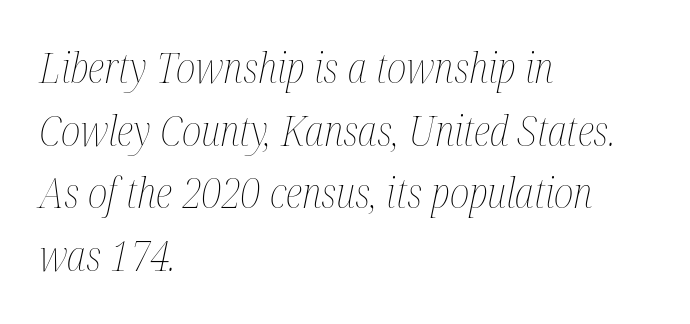
The image shows 41 px thin, condensed type, italic (leaning right); set left-aligned, normal line spacing (1.53x), normal letter spacing, not underlined; medium stroke contrast and a medium x-height.
